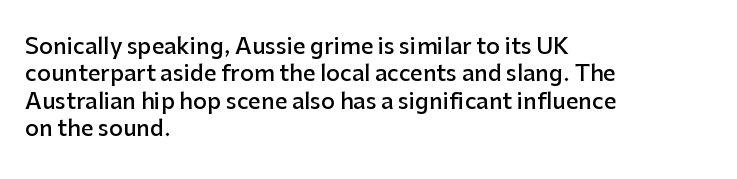
Q: Is the text bold? A: Semi-bold.
Q: Is the text italic (slanted)? A: No, it is upright.
Q: Is the text underlined? A: No.
Q: How is the paragraph aligned? A: Left-aligned.
Q: Is the spacing between letters normal or unusually wide? A: Normal.
